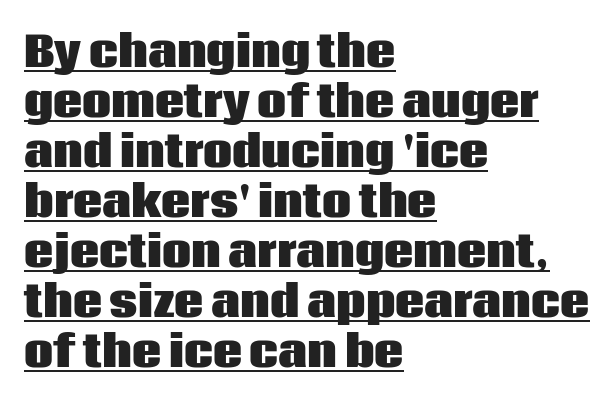
Proportional: the letters do not fall into vertical columns. This is roman type, the default non-slanted kind. Caption: lettering with a line underneath. The paragraph shown leans on its left margin.
